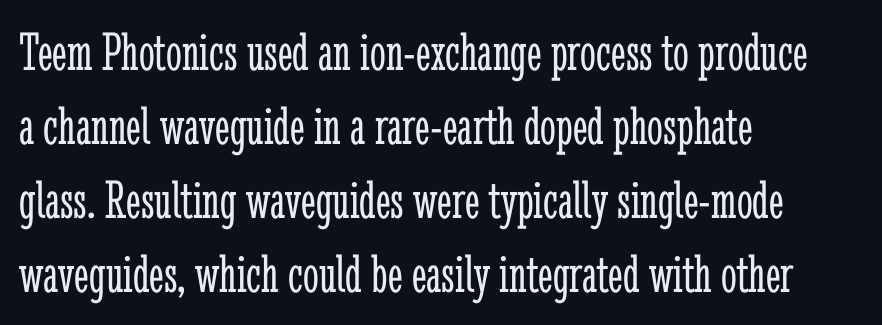
The image shows 56 px light, condensed serif type, upright; set left-aligned, normal line spacing (1.32x), normal letter spacing, not underlined; low stroke contrast and a medium x-height.
